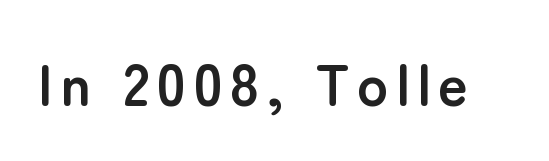
{"serif": "no", "italic": "no", "bold": "yes", "weight": "semibold", "width": "normal", "stroke_contrast": "low", "x_height": "medium", "monospaced": "no", "underline": "no", "glyph_px": 58}
